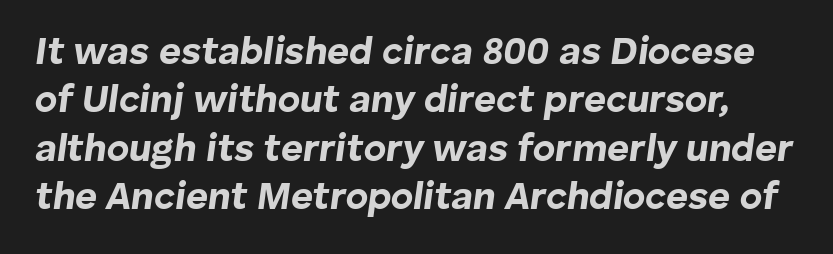
The image shows 38 px bold type, italic (leaning right); set normal line spacing (1.27x), normal letter spacing, not underlined; low stroke contrast and a medium x-height.
